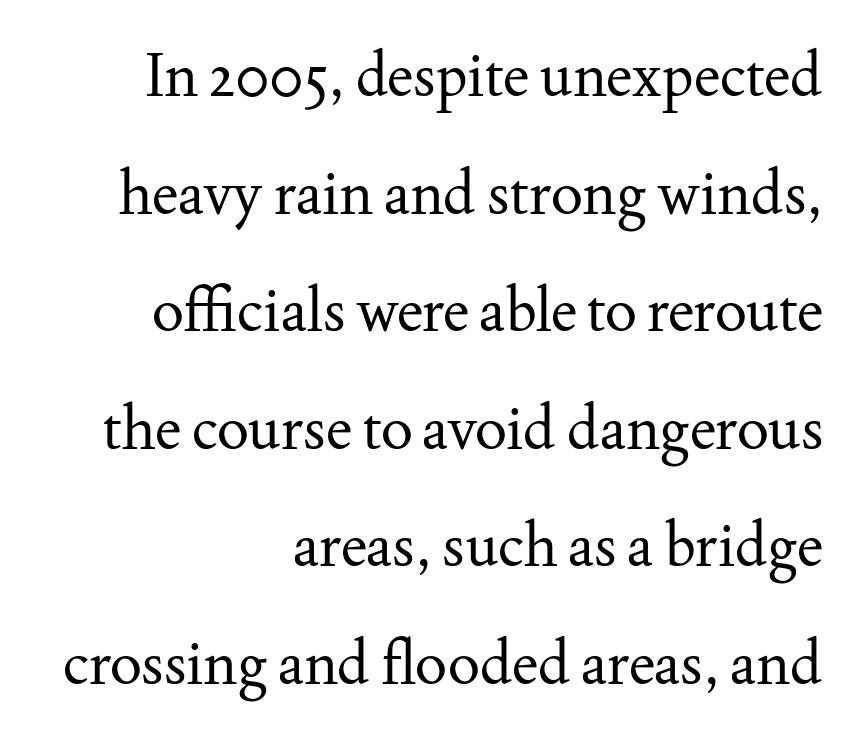
The image shows 60 px regular-weight serif type, upright; set right-aligned, loose line spacing (1.96x), normal letter spacing, not underlined; medium stroke contrast and a small x-height.
